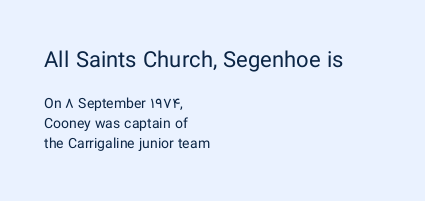
Q: Is the text bold? A: No.
Q: Is the text italic (slanted)? A: No, it is upright.
Q: Is the text underlined? A: No.
Q: How is the paragraph aligned? A: Left-aligned.
Q: Is the spacing between letters normal or unusually wide? A: Normal.
Q: Is the spacing between lines tight, normal or loose? A: Normal.
Q: Which block of text is set in a larger size, the first (top) or the second (bottom)? A: The first (top) one.
